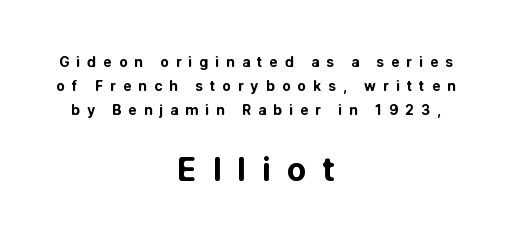
{"serif": "no", "italic": "no", "bold": "yes", "weight": "bold", "width": "normal", "stroke_contrast": "low", "x_height": "medium", "monospaced": "no", "underline": "no", "align": "center", "line_spacing": "normal", "line_spacing_ratio": 1.7, "letter_spacing": "wide", "letter_spacing_em": 0.5, "larger_block": "second", "size_ratio": 2.29, "glyph_px": 32}
